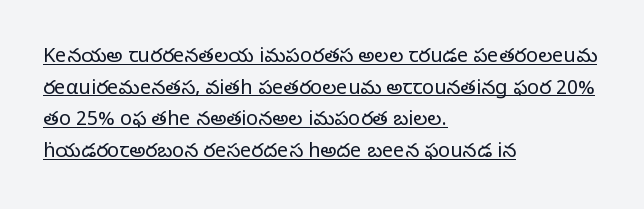
{"italic": "no", "bold": "no", "underline": "yes", "align": "left", "line_spacing": "normal", "line_spacing_ratio": 1.58, "letter_spacing": "normal", "letter_spacing_em": 0.0, "glyph_px": 20}
